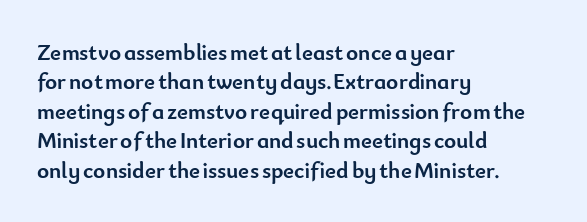
Q: Is the text bold? A: Yes.
Q: Is the text italic (slanted)? A: No, it is upright.
Q: Is the text underlined? A: No.
Q: How is the paragraph aligned? A: Left-aligned.
Q: Is the spacing between letters normal or unusually wide? A: Normal.
Q: Is the spacing between lines tight, normal or loose? A: Normal.
